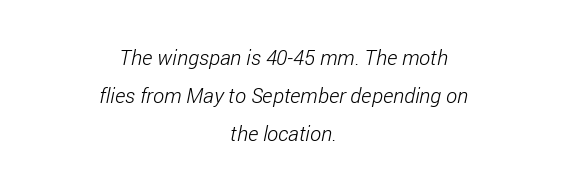
Q: Is the text bold? A: No.
Q: Is the text underlined? A: No.
Q: How is the paragraph aligned? A: Centered.
Q: Is the spacing between letters normal or unusually wide? A: Normal.
